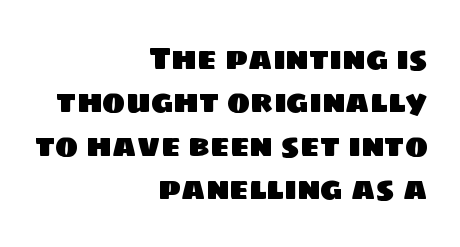
Does the type have serifs? No, each stem ends abruptly. Compared with typical paragraphs, the rows here are spaced about the same. Tracking here is standard; glyphs follow each other at the usual distance. The specimen omits any rule beneath the text block's lines. Think of a printed novel: that variable character pitch is what you see here. Teacher's note: observe the even right margin — that is flush-right alignment.
